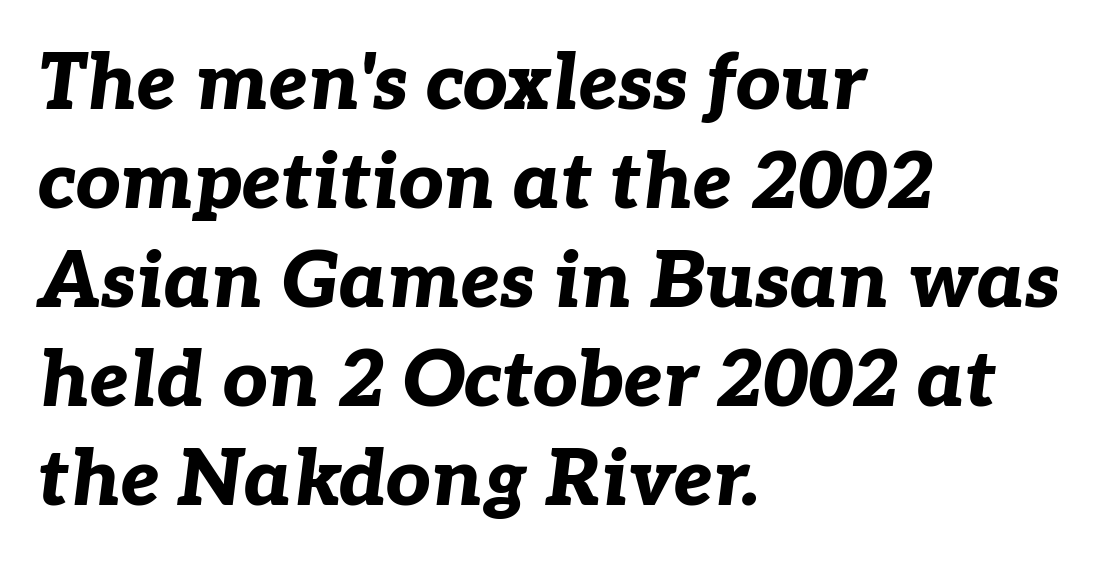
How would I describe the line gaps? Plain and ordinary. Decoration check: the copy has no underline. Slant detected: the letters are inclined. The type is set solid horizontally, with unmodified tracking.
